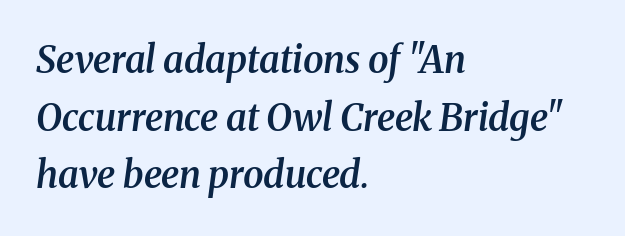
Each letter's strokes conclude with small projecting serifs. This sample uses plain, unmodified letter spacing. Set as a demibold, roughly 600 on the weight scale. The text carries the slant typical of an italic or oblique font. The zone under the glyphs is completely vacant.
